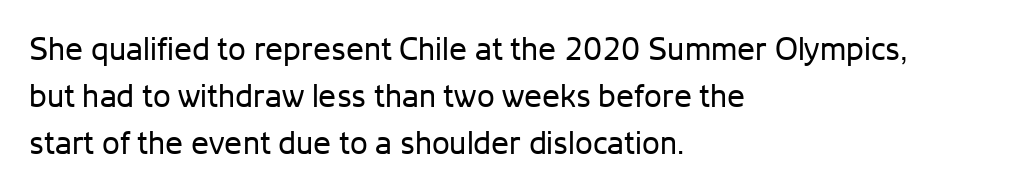
{"serif": "no", "italic": "no", "bold": "no", "weight": "regular", "width": "normal", "stroke_contrast": "low", "x_height": "medium", "monospaced": "no", "underline": "no", "align": "left", "line_spacing": "normal", "line_spacing_ratio": 1.47, "letter_spacing": "normal", "letter_spacing_em": 0.0, "glyph_px": 32}
